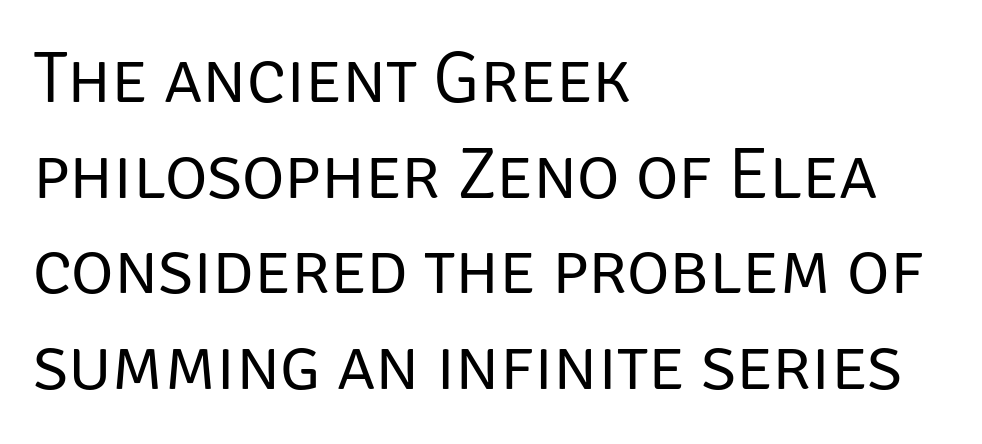
{"serif": "no", "italic": "no", "bold": "no", "weight": "regular", "width": "normal", "stroke_contrast": "low", "x_height": "large", "monospaced": "no", "underline": "no", "align": "left", "line_spacing": "normal", "line_spacing_ratio": 1.31, "letter_spacing": "normal", "letter_spacing_em": 0.0, "glyph_px": 73}
